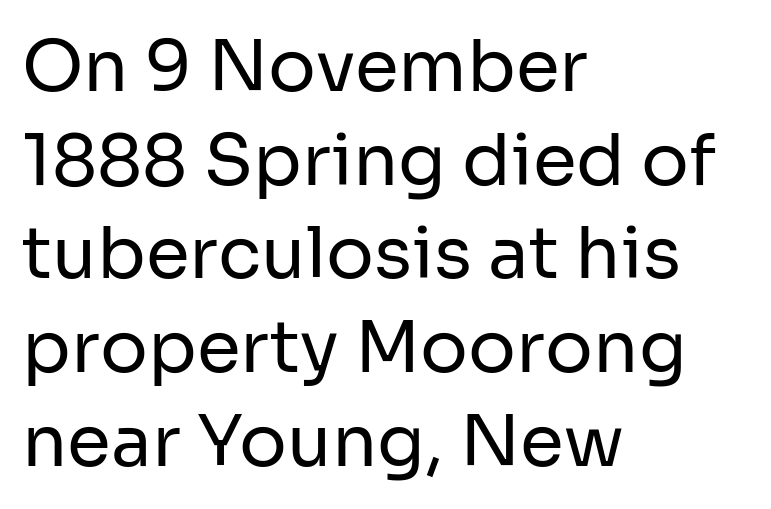
Line beginnings align vertically; line endings do not. A typesetter would call this proportional, since set widths differ per character. This block has exactly the height ordinary leading produces. The baseline area is clear.
